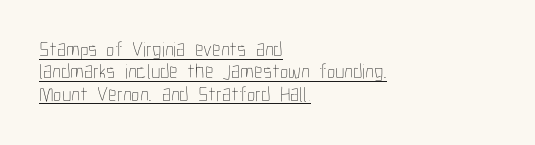
{"italic": "no", "bold": "no", "underline": "yes", "align": "left", "line_spacing": "tight", "line_spacing_ratio": 1.06, "letter_spacing": "normal", "letter_spacing_em": 0.0, "glyph_px": 21}
